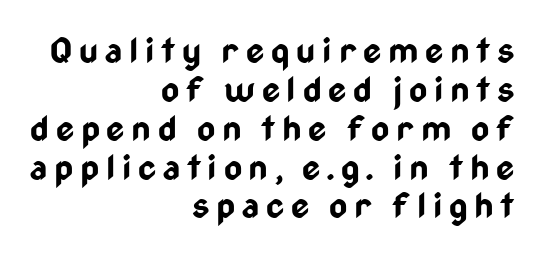
The lettering holds an erect, upright posture throughout. The ragged edge is on the left, which tells us the setting is flush right. Here the designer chose a conventional face with non-uniform glyph widths. Bold? Absolutely — the strokes are thick and heavy.
